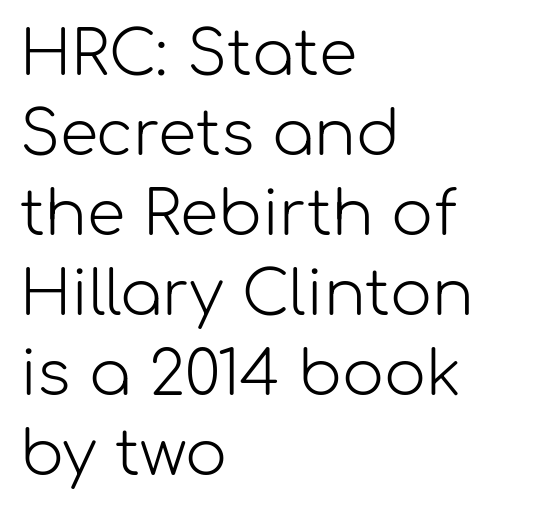
{"serif": "no", "italic": "no", "bold": "no", "weight": "light", "width": "normal", "stroke_contrast": "low", "x_height": "medium", "monospaced": "no", "underline": "no", "align": "left", "line_spacing": "normal", "line_spacing_ratio": 1.29, "letter_spacing": "normal", "letter_spacing_em": 0.0, "glyph_px": 62}
